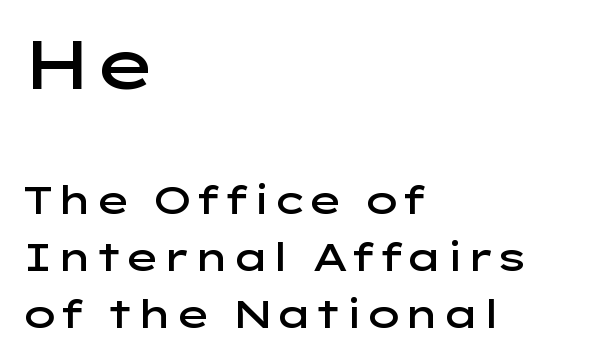
A typesetter would call this proportional, since set widths differ per character. Caption: semibold face, moderately heavy strokes. Here the glyphs are tracked normally, forming tight word shapes. One glance says typical: line gaps are just what's usual.
